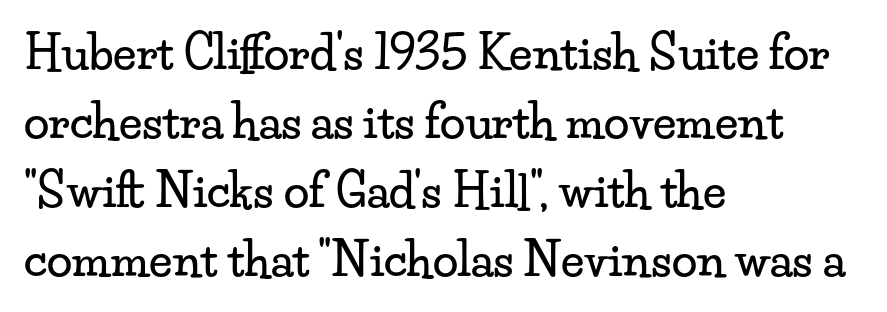
{"serif": "yes", "italic": "no", "width": "wide", "stroke_contrast": "low", "x_height": "small", "monospaced": "no", "underline": "no", "align": "left", "line_spacing": "normal", "line_spacing_ratio": 1.5, "letter_spacing": "normal", "letter_spacing_em": 0.0, "glyph_px": 46}
